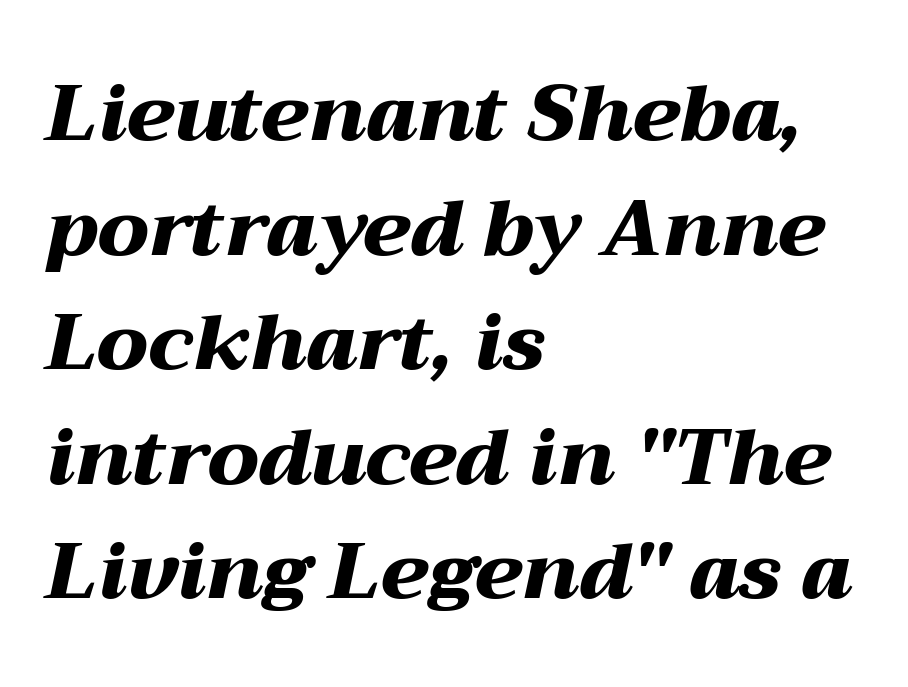
{"italic": "yes", "lean": "right", "slant_degrees": 12, "bold": "yes", "weight": "heavy", "width": "wide", "stroke_contrast": "medium", "x_height": "medium", "monospaced": "no", "underline": "no", "align": "left", "line_spacing": "normal", "line_spacing_ratio": 1.45, "letter_spacing": "normal", "letter_spacing_em": 0.0, "glyph_px": 79}
